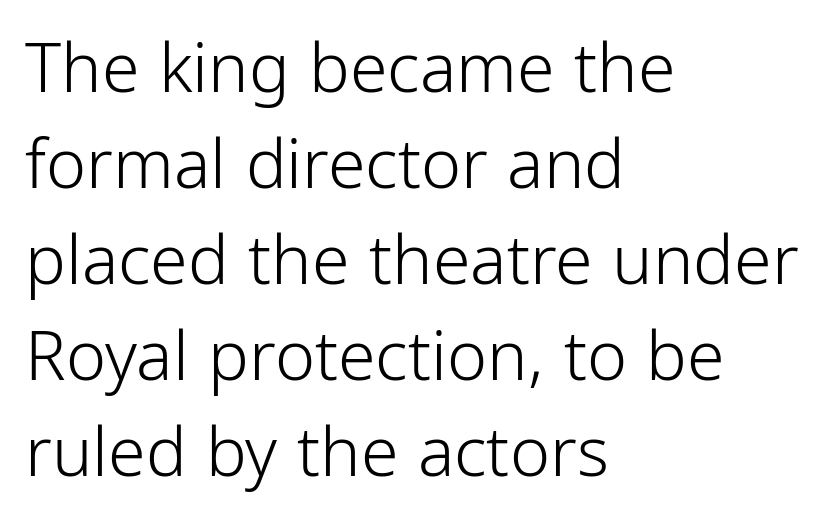
The image shows 68 px light, condensed sans-serif type, upright; set left-aligned, normal line spacing (1.41x), normal letter spacing, not underlined; low stroke contrast and a medium x-height.
